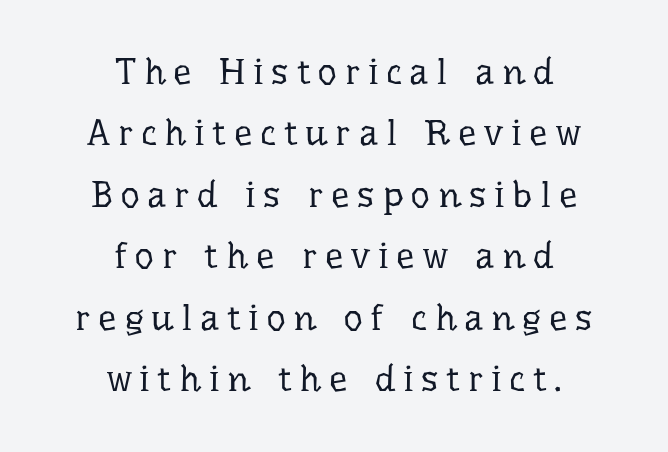
The image shows 37 px regular-weight serif type, upright; set centered, normal line spacing (1.66x), unusually wide letter spacing (+0.21 em), not underlined; low stroke contrast and a medium x-height.
